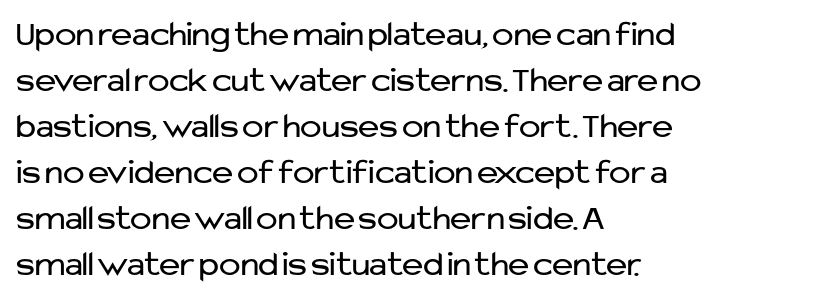
The space beneath each line is pristine and unruled. The vertical gap from one line to the next is medium. A typesetter would label this face a sans. In CSS terms this would be text-align: left. Compared with a typical body face, this is equally light or lighter still.
